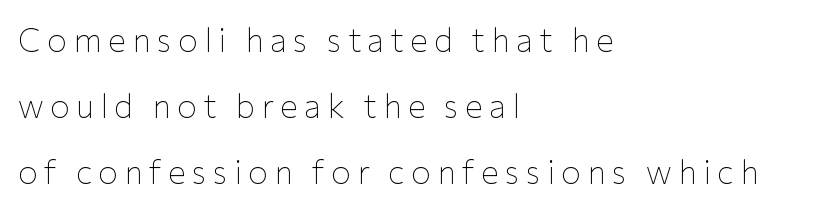
{"serif": "no", "italic": "no", "bold": "no", "weight": "thin", "width": "normal", "stroke_contrast": "low", "x_height": "medium", "monospaced": "no", "underline": "no", "align": "left", "line_spacing": "loose", "line_spacing_ratio": 2.0, "glyph_px": 33}
